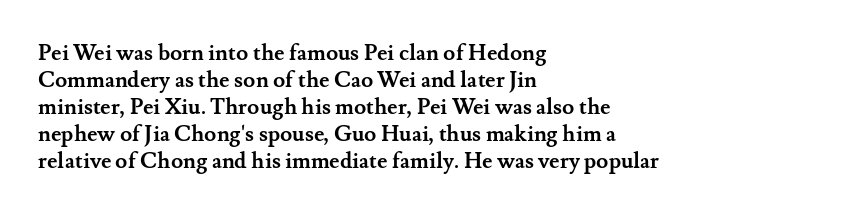
The image shows 22 px bold type, upright; set left-aligned, line spacing 1.23x, normal letter spacing, not underlined.
